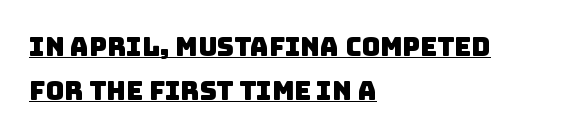
{"underline": "yes", "align": "left", "line_spacing": "normal", "line_spacing_ratio": 1.68, "letter_spacing": "normal", "letter_spacing_em": 0.0, "glyph_px": 26}
